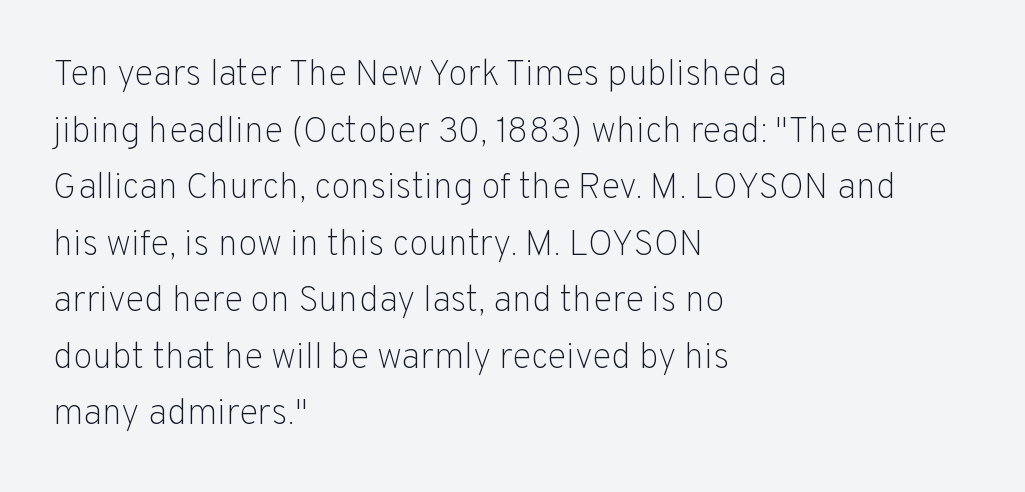
{"serif": "no", "italic": "no", "bold": "no", "weight": "light", "width": "normal", "stroke_contrast": "low", "x_height": "medium", "monospaced": "no", "underline": "no", "align": "left", "line_spacing": "normal", "line_spacing_ratio": 1.57, "letter_spacing": "normal", "letter_spacing_em": 0.0, "glyph_px": 36}
